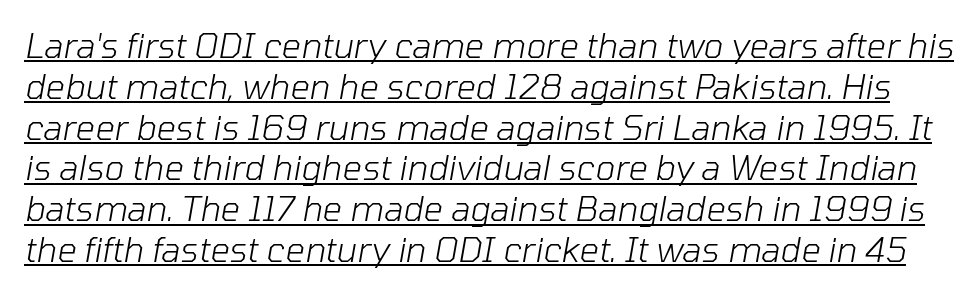
A quiet, ordinary-to-light weight characterises the typeface. Notice how the stems are inclined rather than vertical — that's the hallmark of italics. The rendering uses natural spacing where letterforms have individual widths. Default kerning and tracking; the words read as compact shapes. You can see a thin bar hugging the bottom of the glyphs.
